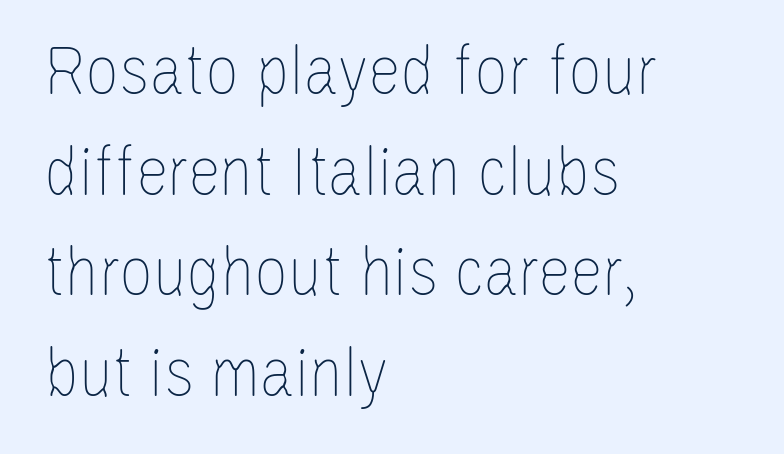
Rendered with straight, roman letterforms. Line spacing here is normal. The typeface has the unassuming heft of standard copy or less. The rendering uses natural spacing where letterforms have individual widths. This rendering features lettering with no underline.
